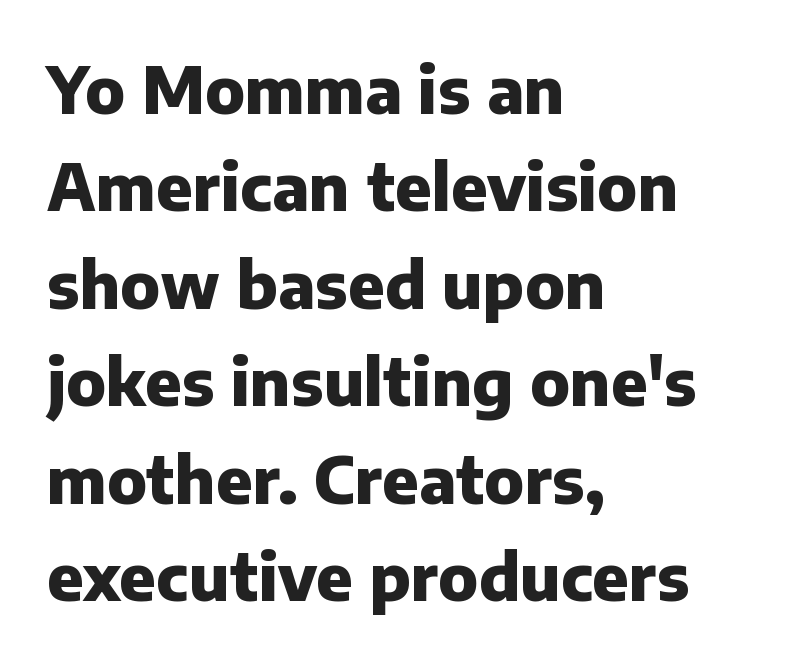
{"serif": "no", "italic": "no", "bold": "yes", "weight": "heavy", "width": "normal", "stroke_contrast": "low", "x_height": "medium", "monospaced": "no", "underline": "no", "align": "left", "line_spacing": "normal", "line_spacing_ratio": 1.5, "letter_spacing": "normal", "letter_spacing_em": 0.0, "glyph_px": 65}
